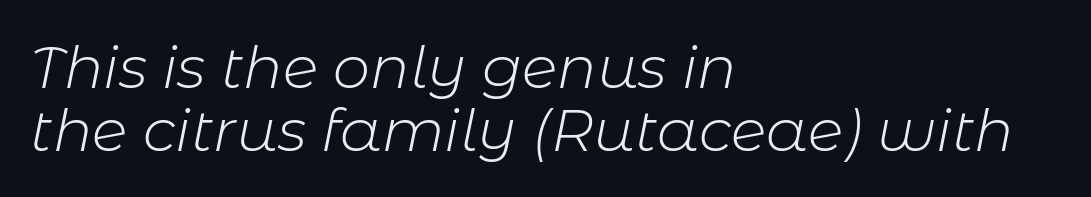
The image shows 59 px light type, italic (leaning right); set left-aligned, tight line spacing (1.07x), normal letter spacing, not underlined; low stroke contrast and a medium x-height.
